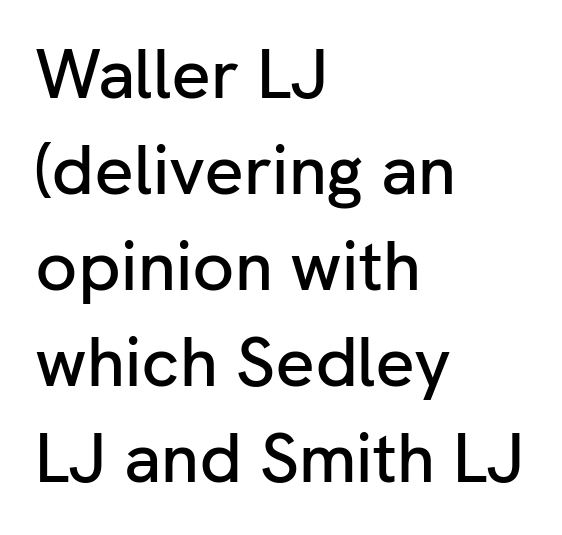
The image shows 69 px sans-serif type, upright; set left-aligned, normal line spacing (1.39x), normal letter spacing, not underlined; low stroke contrast and a medium x-height.
